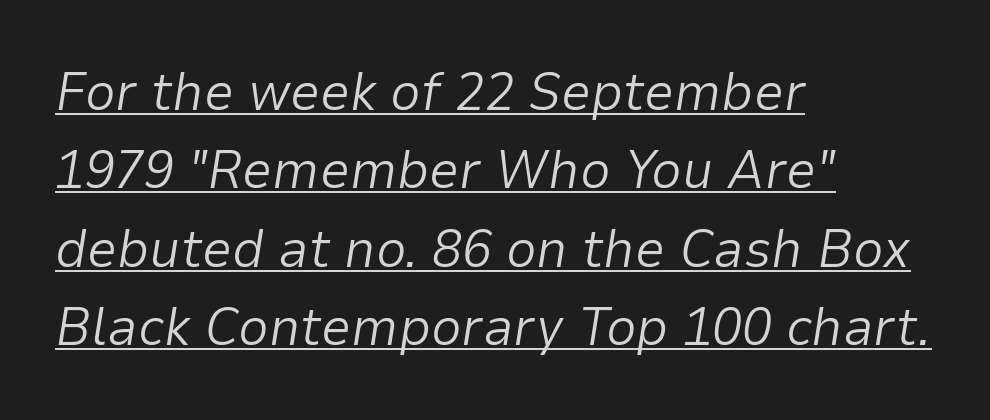
The image shows 54 px light type, italic (leaning right); set left-aligned, normal line spacing (1.45x), normal letter spacing, underlined; low stroke contrast and a medium x-height.
